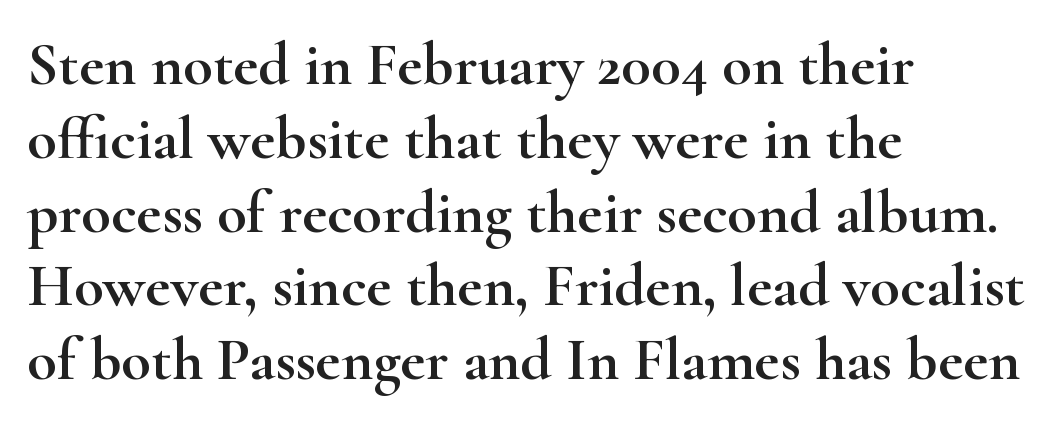
Standard letterfit; no display-style spreading of the glyphs. Line beginnings align vertically; line endings do not. You can tell it's not italic because the verticals are truly vertical. Character widths vary here, with narrow letters taking less room than wide ones. This is serif lettering, the kind often seen in printed books.
